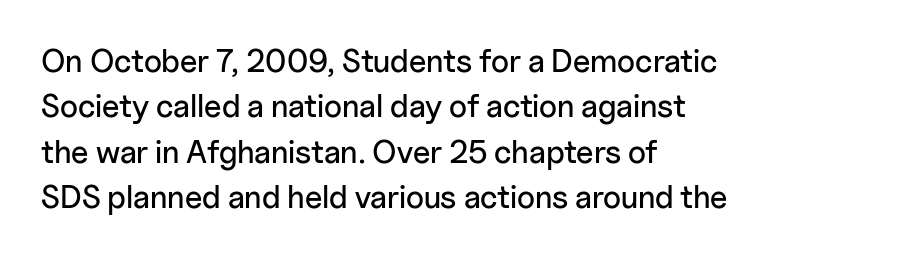
Serif or sans? Sans — the stroke terminals are bare. Rule under the text: the space is simply empty. The letters advance in unequal steps, a hallmark of proportional type. Tracking value appears to be zero — textbook default spacing.
